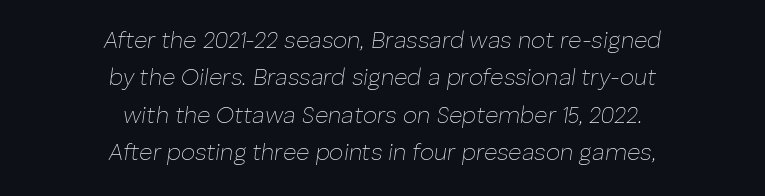
Italic: yes, the glyphs are oblique. Caption: standard tracking, unaltered. The rag falls on both sides of this text block equally. Compared with a typical body face, this is equally light or lighter still.
